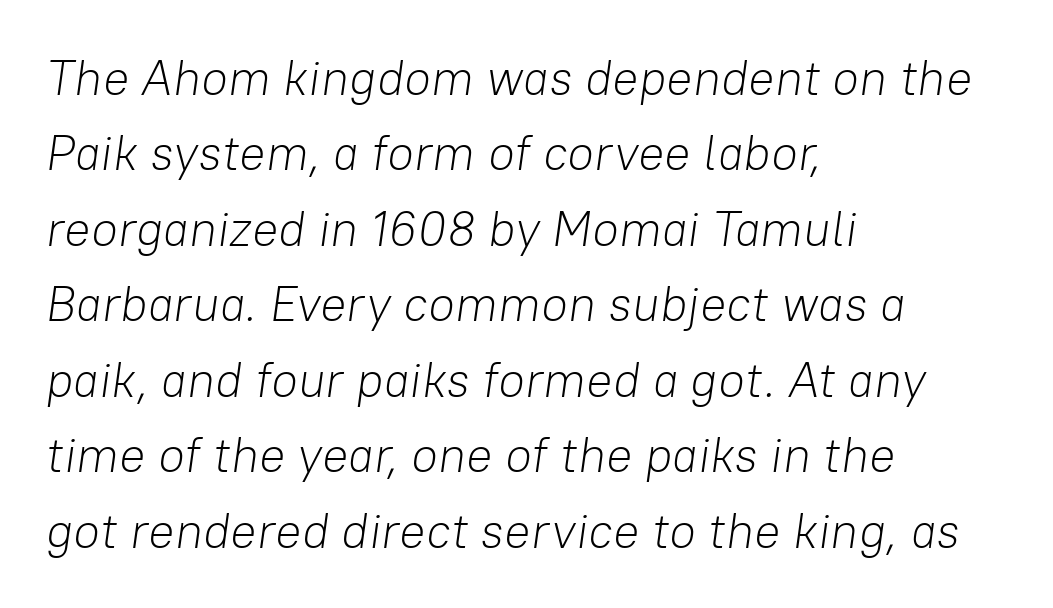
{"italic": "yes", "lean": "right", "slant_degrees": 8, "bold": "no", "weight": "light", "width": "normal", "stroke_contrast": "low", "x_height": "medium", "monospaced": "no", "underline": "no", "align": "left", "line_spacing": "normal", "line_spacing_ratio": 1.54, "letter_spacing": "normal", "letter_spacing_em": 0.0, "glyph_px": 49}
